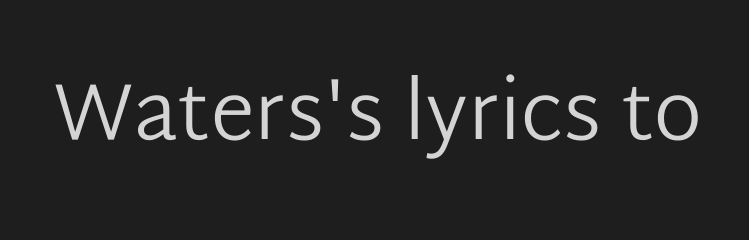
The image shows 80 px regular-weight sans-serif type, upright; set normal letter spacing, not underlined; low stroke contrast and a medium x-height.
